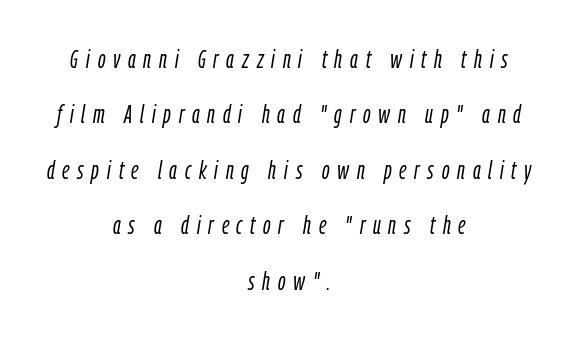
{"italic": "yes", "lean": "right", "slant_degrees": 9, "bold": "no", "underline": "no", "align": "center", "line_spacing": "loose", "line_spacing_ratio": 2.13, "letter_spacing": "wide", "letter_spacing_em": 0.3, "glyph_px": 26}
